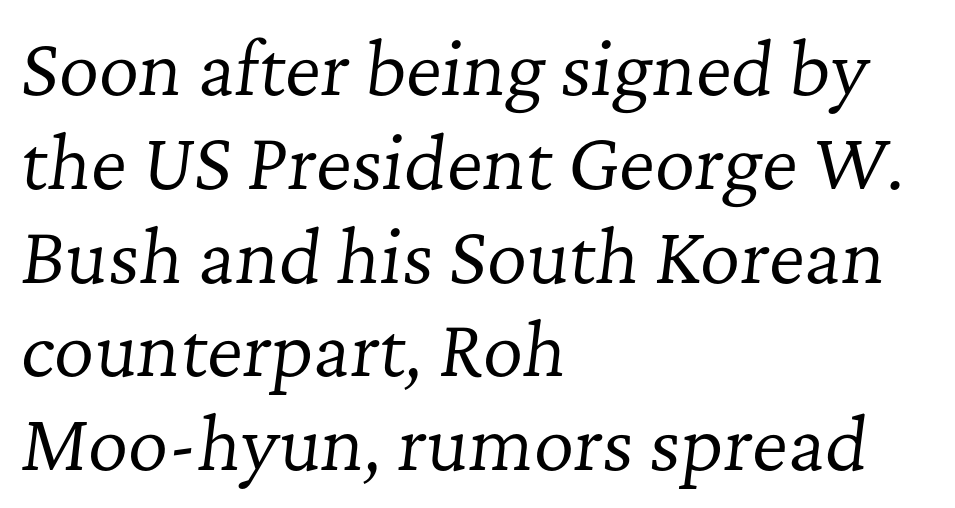
{"serif": "yes", "italic": "yes", "lean": "right", "slant_degrees": 7, "bold": "no", "weight": "regular", "width": "normal", "stroke_contrast": "low", "x_height": "medium", "monospaced": "no", "underline": "no", "align": "left", "line_spacing": "normal", "line_spacing_ratio": 1.34, "letter_spacing": "normal", "letter_spacing_em": 0.0, "glyph_px": 70}
